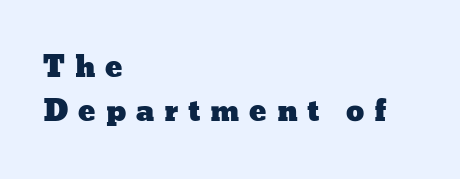
Line starts are locked; line ends wander. Is there any slant? The stems are plumb. The letterforms stand isolated, each surrounded by extra space. Horizontal bands of white between lines are of average thickness. Only glyphs here, with clear space below each row. Do the characters align in a grid? No, the font is proportional.
